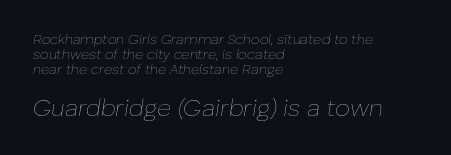
Q: Is the text bold? A: No.
Q: Is the text italic (slanted)? A: Yes, it leans right by about 8 degrees.
Q: Is the text underlined? A: No.
Q: How is the paragraph aligned? A: Left-aligned.
Q: Is the spacing between letters normal or unusually wide? A: Normal.
Q: Is the spacing between lines tight, normal or loose? A: Tight.
Q: Which block of text is set in a larger size, the first (top) or the second (bottom)? A: The second (bottom) one.
